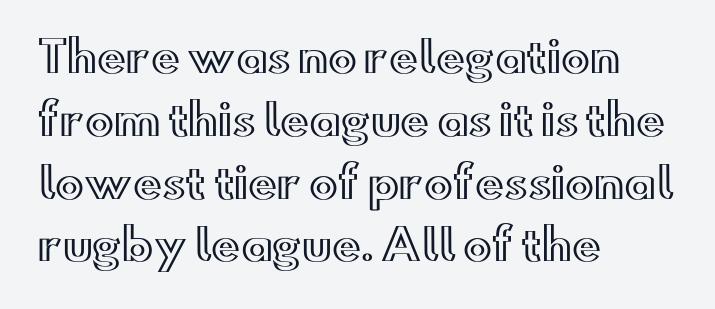
Each letter keeps its own natural width here, so spacing adapts to shape. The block of text has a typical density, with ordinary space between rows. This is the regular roman posture of the typeface. The paragraph shown leans on its left margin. Check under the words: just untouched page. Standard letterfit; no display-style spreading of the glyphs.
